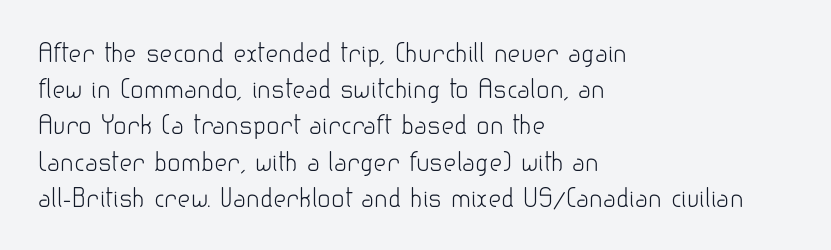
{"italic": "no", "bold": "no", "underline": "no", "align": "left", "line_spacing": "normal", "line_spacing_ratio": 1.45, "letter_spacing": "normal", "letter_spacing_em": 0.0, "glyph_px": 25}
